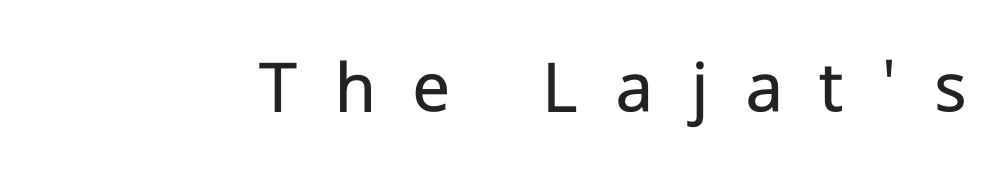
{"serif": "no", "italic": "no", "bold": "no", "weight": "regular", "width": "normal", "stroke_contrast": "low", "x_height": "medium", "monospaced": "no", "underline": "no", "letter_spacing": "wide", "letter_spacing_em": 0.48, "glyph_px": 77}
